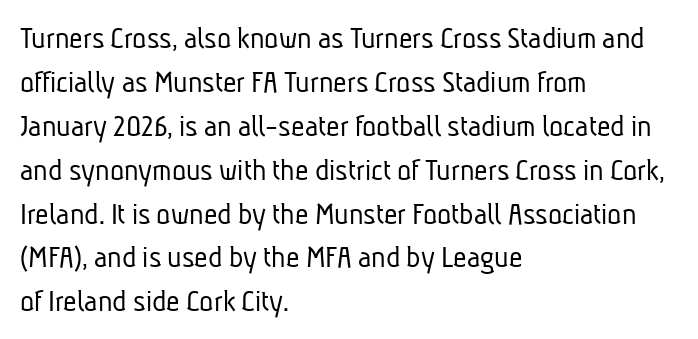
Q: Is the text bold? A: No.
Q: Is the typeface a serif or a sans-serif typeface? A: Sans-serif.
Q: Is the text underlined? A: No.
Q: How is the paragraph aligned? A: Left-aligned.
Q: Is the spacing between letters normal or unusually wide? A: Normal.
Q: Is the spacing between lines tight, normal or loose? A: Normal.
Q: Width (condensed, normal, or wide)? A: Condensed.
Q: Stroke contrast? A: Low.
Q: x-height? A: Medium.
Q: Monospaced? A: No.
